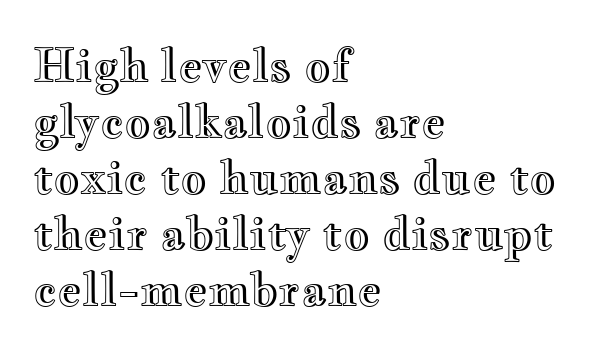
{"italic": "no", "width": "wide", "x_height": "small", "monospaced": "no", "underline": "no", "align": "left", "line_spacing_ratio": 1.22, "letter_spacing": "normal", "letter_spacing_em": 0.0, "glyph_px": 46}
